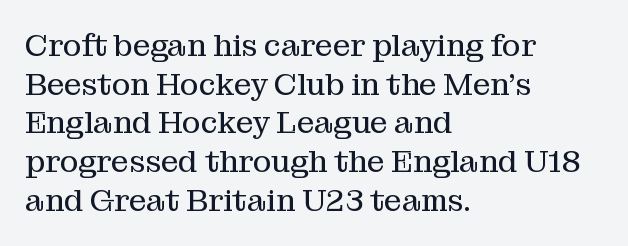
Q: Is the text bold? A: No.
Q: Is the text italic (slanted)? A: No, it is upright.
Q: Is the typeface a serif or a sans-serif typeface? A: Serif.
Q: Is the text underlined? A: No.
Q: How is the paragraph aligned? A: Left-aligned.
Q: Is the spacing between letters normal or unusually wide? A: Normal.
Q: Is the spacing between lines tight, normal or loose? A: Normal.
Q: Width (condensed, normal, or wide)? A: Normal.
Q: Stroke contrast? A: Medium.
Q: x-height? A: Medium.
Q: Monospaced? A: No.
